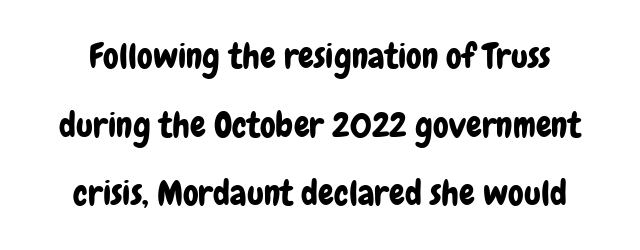
A great deal of white space separates one row of letters from the next. This is the regular roman posture of the typeface. Note the varied advance widths — an 'i' is clearly narrower than an 'm'. Type style note: lacks serifs. The letters sit at their default tracking, neither squeezed nor spread.
